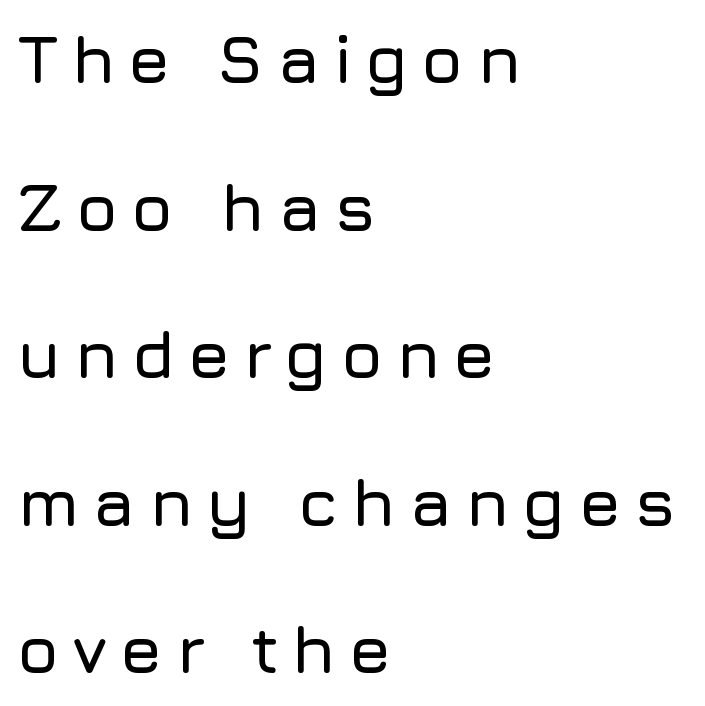
The image shows 68 px sans-serif type, upright; set left-aligned, loose line spacing (2.17x), not underlined; low stroke contrast and a medium x-height.
